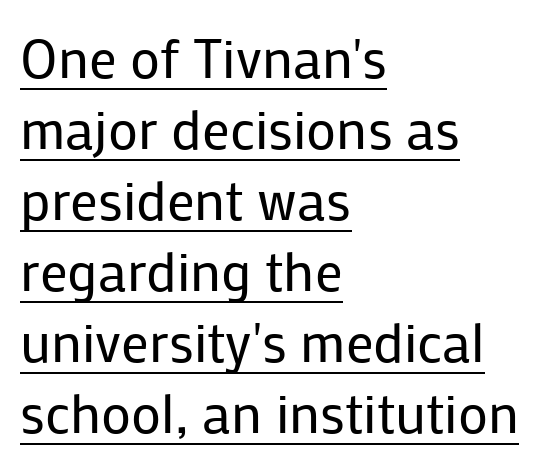
Designer's note — italics off, roman on. Character widths vary here, with narrow letters taking less room than wide ones. Like a heading marked for emphasis, these lines bear an underscore. Letter spacing: default. Regular leading.
